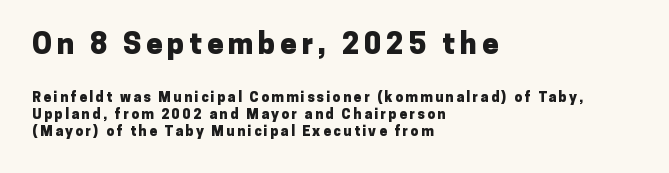
The rendering uses natural spacing where letterforms have individual widths. Lines of text with bare space underneath. The type family on display is of the sans-serif kind. Summary of weight: heavy, a full bold. Visually the block forms a straight wall on the left and a jagged coastline on the right. The upper block of text is set noticeably larger than the block beneath it.
